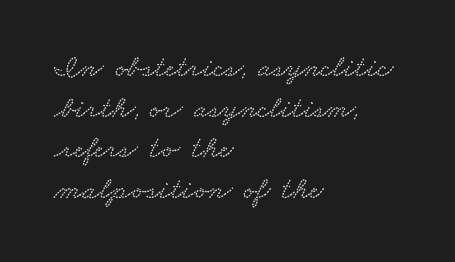
Q: Is the text underlined? A: No.
Q: How is the paragraph aligned? A: Left-aligned.
Q: Is the spacing between letters normal or unusually wide? A: Normal.
Q: Is the spacing between lines tight, normal or loose? A: Normal.
Q: Width (condensed, normal, or wide)? A: Wide.
Q: Stroke contrast? A: Low.
Q: x-height? A: Small.
Q: Monospaced? A: No.
